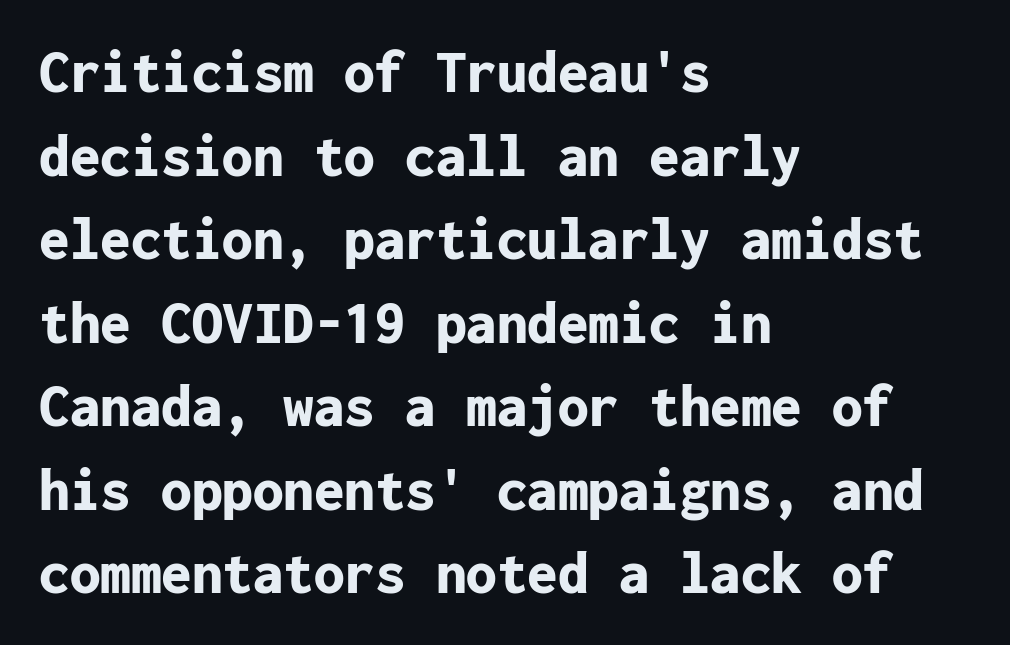
The words here are not underlined. How would I describe the line gaps? Plain and ordinary. Think of a typewriter: that constant character pitch is what you see here. The typeface chosen for these lines omits serifs.
